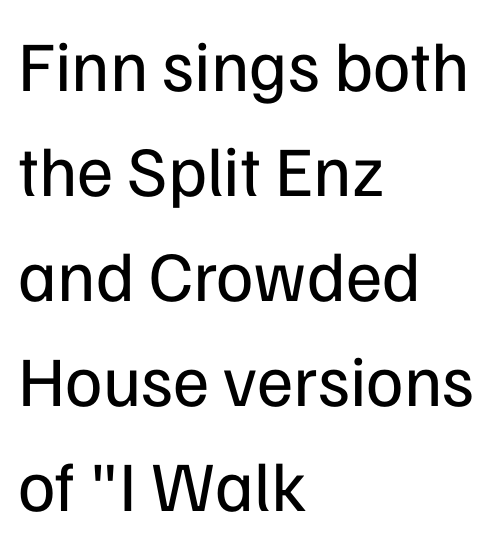
The image shows 71 px regular-weight sans-serif type, upright; set left-aligned, normal line spacing (1.48x), normal letter spacing, not underlined; low stroke contrast and a medium x-height.
